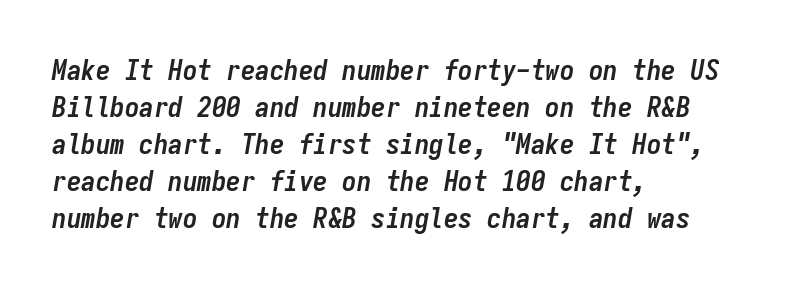
The image shows 29 px semibold, condensed type, italic (leaning right), monospaced; set left-aligned, normal line spacing (1.28x), normal letter spacing, not underlined; low stroke contrast and a medium x-height.
